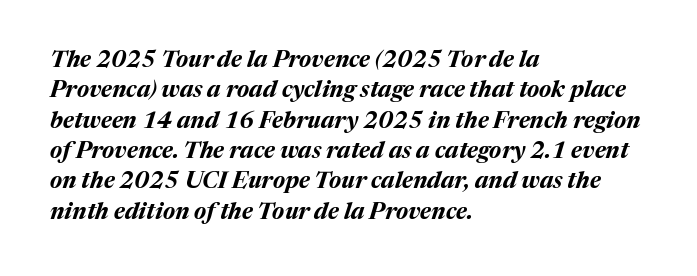
Q: Is the text bold? A: Yes.
Q: Is the text italic (slanted)? A: Yes, it leans right by about 17 degrees.
Q: Is the text underlined? A: No.
Q: How is the paragraph aligned? A: Left-aligned.
Q: Is the spacing between letters normal or unusually wide? A: Normal.
Q: Is the spacing between lines tight, normal or loose? A: Normal.
